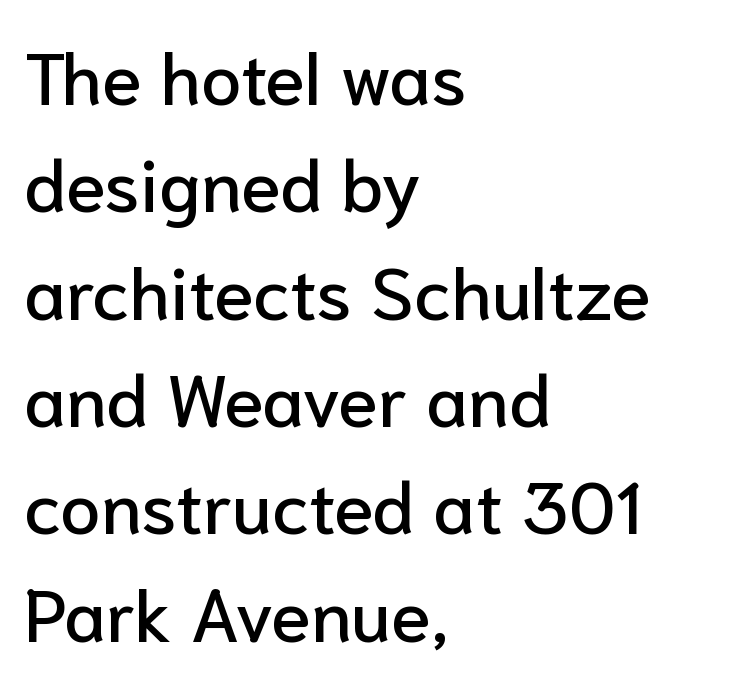
{"serif": "no", "italic": "no", "width": "normal", "stroke_contrast": "low", "x_height": "medium", "monospaced": "no", "underline": "no", "align": "left", "line_spacing": "normal", "line_spacing_ratio": 1.47, "letter_spacing": "normal", "letter_spacing_em": 0.0, "glyph_px": 73}
